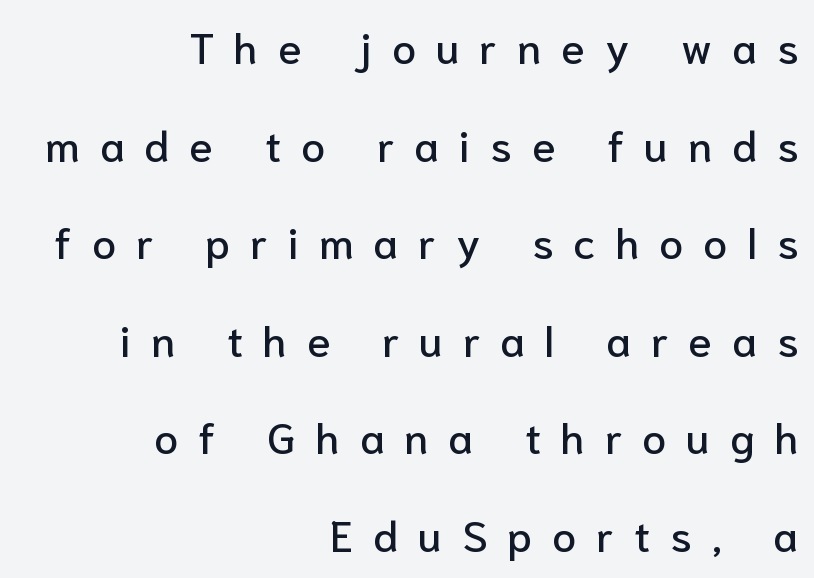
The image shows 43 px sans-serif type, upright; set right-aligned, loose line spacing (2.27x), unusually wide letter spacing (+0.47 em), not underlined; low stroke contrast and a medium x-height.
